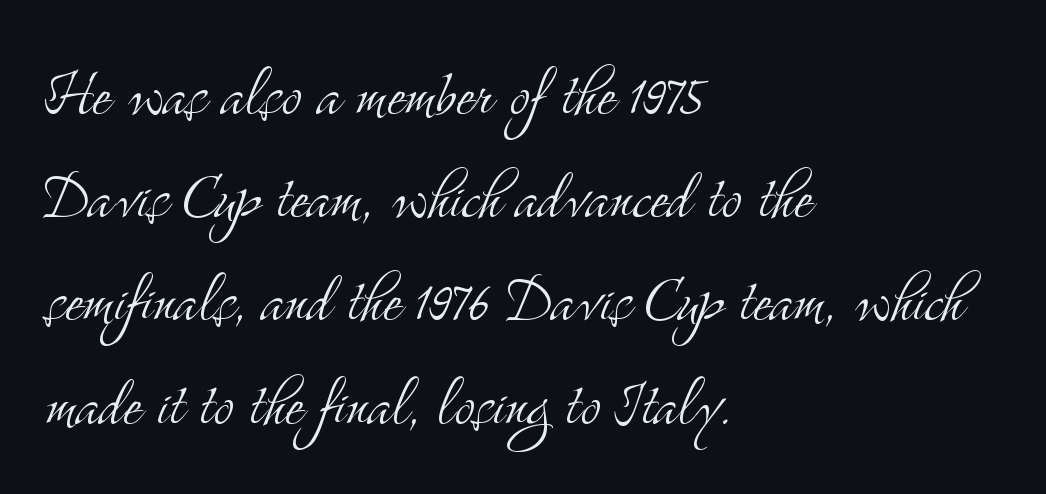
{"serif": "yes", "bold": "no", "weight": "light", "width": "condensed", "stroke_contrast": "medium", "x_height": "small", "monospaced": "no", "underline": "no", "align": "left", "line_spacing": "normal", "line_spacing_ratio": 1.34, "letter_spacing": "normal", "letter_spacing_em": 0.0, "glyph_px": 77}
